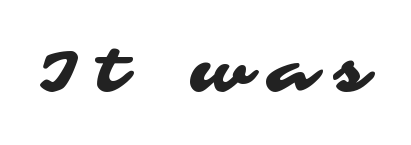
Each word looks stretched out because of the extra space between its letters. Clear beneath every line of the passage. Each letter's strokes conclude bluntly, with no projecting serifs. A typesetter would call this proportional, since set widths differ per character.
